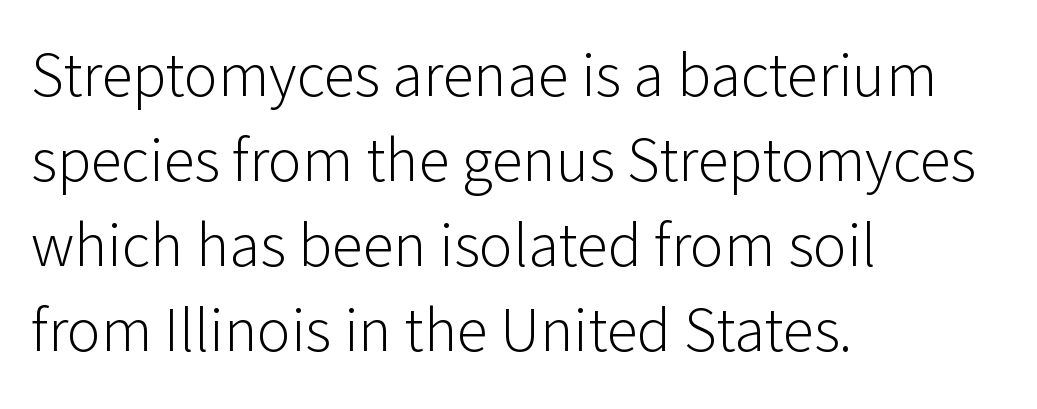
Q: Is the text bold? A: No.
Q: Is the text italic (slanted)? A: No, it is upright.
Q: Is the typeface a serif or a sans-serif typeface? A: Sans-serif.
Q: Is the text underlined? A: No.
Q: How is the paragraph aligned? A: Left-aligned.
Q: Is the spacing between letters normal or unusually wide? A: Normal.
Q: Is the spacing between lines tight, normal or loose? A: Normal.
Q: Width (condensed, normal, or wide)? A: Normal.
Q: Stroke contrast? A: Low.
Q: x-height? A: Medium.
Q: Monospaced? A: No.
